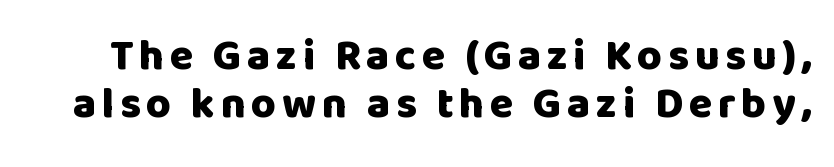
{"serif": "no", "italic": "no", "bold": "yes", "weight": "heavy", "width": "normal", "stroke_contrast": "low", "x_height": "large", "monospaced": "no", "underline": "no", "line_spacing": "tight", "line_spacing_ratio": 1.11, "glyph_px": 43}
